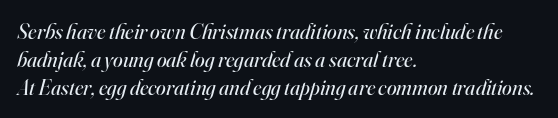
Tracking value appears to be zero — textbook default spacing. The specimen omits any rule beneath the text block's lines. Caption: face not bold, strokes unweighted. Summary of vertical rhythm: regular, with standard interline spacing. Compared with a centered layout, this one pins lines to the left instead. Would a proofreader flag this as italicized? Yes.
